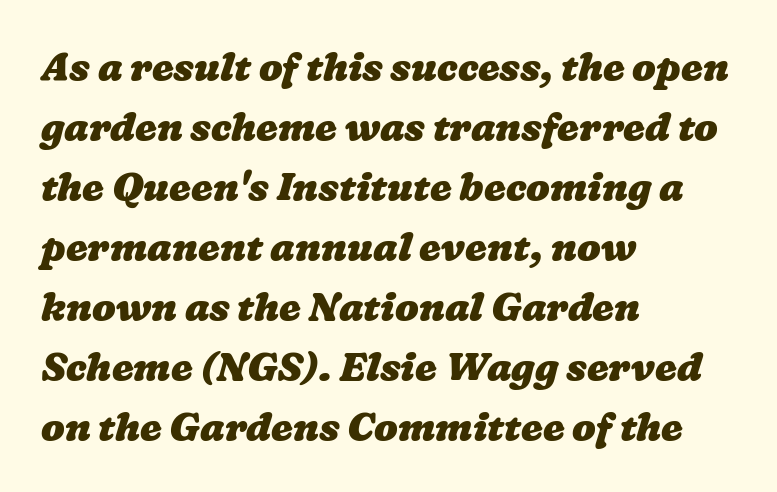
Q: Is the text bold? A: Yes.
Q: Is the text underlined? A: No.
Q: How is the paragraph aligned? A: Left-aligned.
Q: Is the spacing between letters normal or unusually wide? A: Normal.
Q: Is the spacing between lines tight, normal or loose? A: Normal.
Q: Width (condensed, normal, or wide)? A: Wide.
Q: Stroke contrast? A: Low.
Q: x-height? A: Medium.
Q: Monospaced? A: No.
